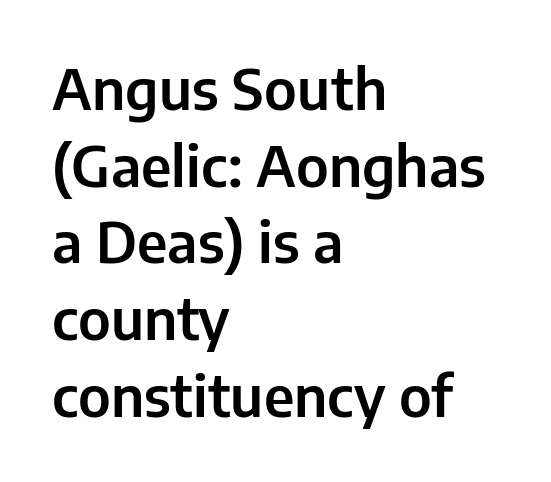
{"serif": "no", "italic": "no", "width": "normal", "stroke_contrast": "low", "x_height": "medium", "monospaced": "no", "underline": "no", "align": "left", "line_spacing": "normal", "line_spacing_ratio": 1.37, "letter_spacing": "normal", "letter_spacing_em": 0.0, "glyph_px": 56}
